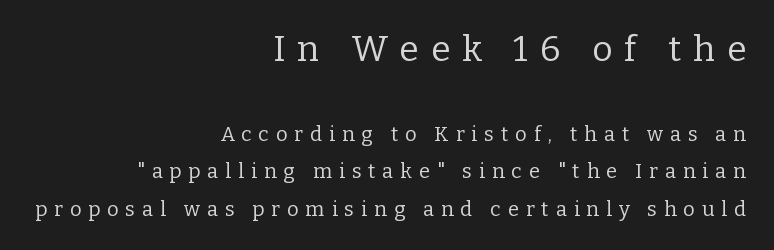
Q: Is the text bold? A: No.
Q: Is the text italic (slanted)? A: No, it is upright.
Q: Is the typeface a serif or a sans-serif typeface? A: Serif.
Q: Is the text underlined? A: No.
Q: How is the paragraph aligned? A: Right-aligned.
Q: Is the spacing between letters normal or unusually wide? A: Unusually wide.
Q: Which block of text is set in a larger size, the first (top) or the second (bottom)? A: The first (top) one.
Q: Width (condensed, normal, or wide)? A: Normal.
Q: Stroke contrast? A: Low.
Q: x-height? A: Medium.
Q: Monospaced? A: No.
